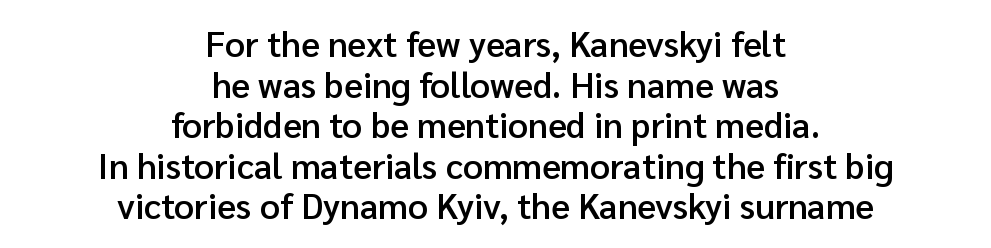
{"serif": "no", "italic": "no", "bold": "semi", "weight": "semibold", "width": "normal", "stroke_contrast": "low", "x_height": "medium", "monospaced": "no", "underline": "no", "align": "center", "line_spacing_ratio": 1.16, "letter_spacing": "normal", "letter_spacing_em": 0.0, "glyph_px": 35}
